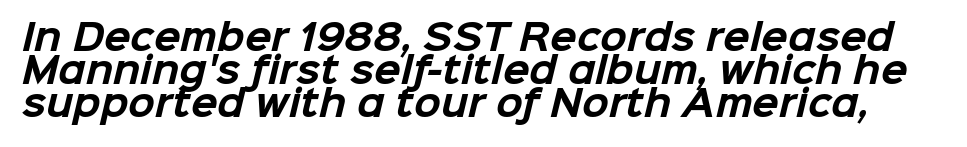
The image shows 35 px bold sans-serif type; set tight line spacing (0.95x), normal letter spacing, not underlined; low stroke contrast and a medium x-height.
